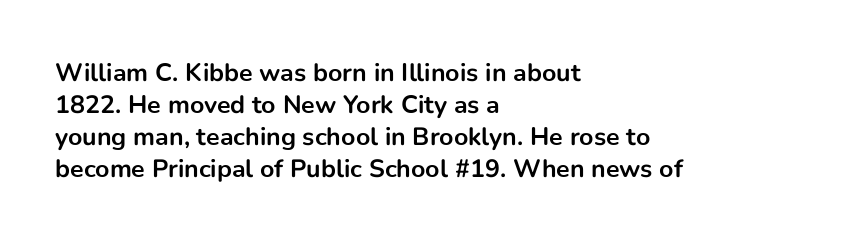
Q: Is the text bold? A: Yes.
Q: Is the text italic (slanted)? A: No, it is upright.
Q: Is the text underlined? A: No.
Q: How is the paragraph aligned? A: Left-aligned.
Q: Is the spacing between letters normal or unusually wide? A: Normal.
Q: Is the spacing between lines tight, normal or loose? A: Normal.
